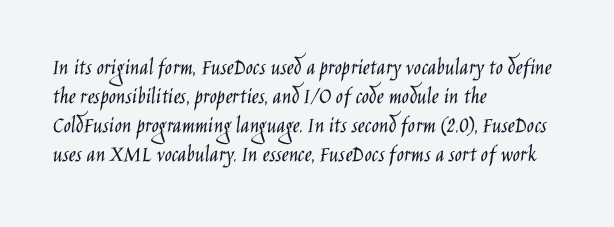
The image shows 24 px text type; set left-aligned, line spacing 1.21x, normal letter spacing, not underlined.
